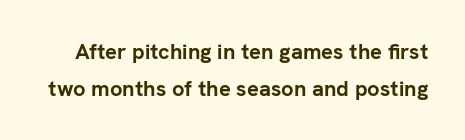
{"italic": "no", "bold": "yes", "underline": "no", "line_spacing": "normal", "line_spacing_ratio": 1.66, "letter_spacing": "normal", "letter_spacing_em": 0.0, "glyph_px": 22}
